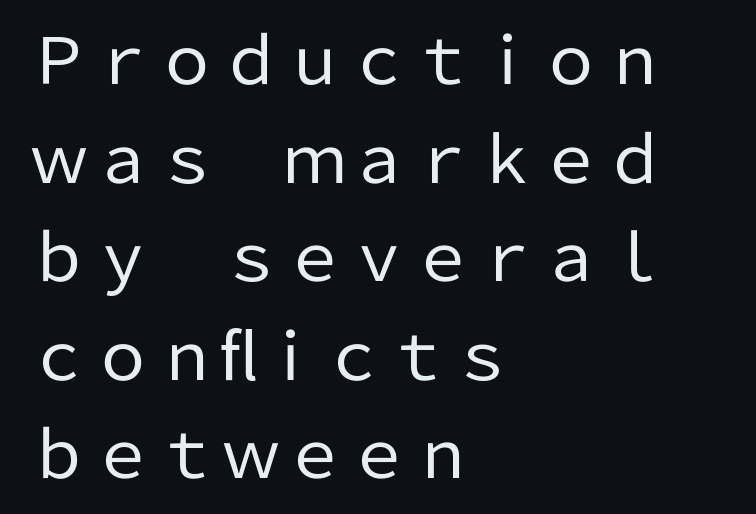
The image shows 64 px regular-weight sans-serif type, upright; set left-aligned, normal line spacing (1.54x), normal letter spacing, not underlined; low stroke contrast and a medium x-height.
